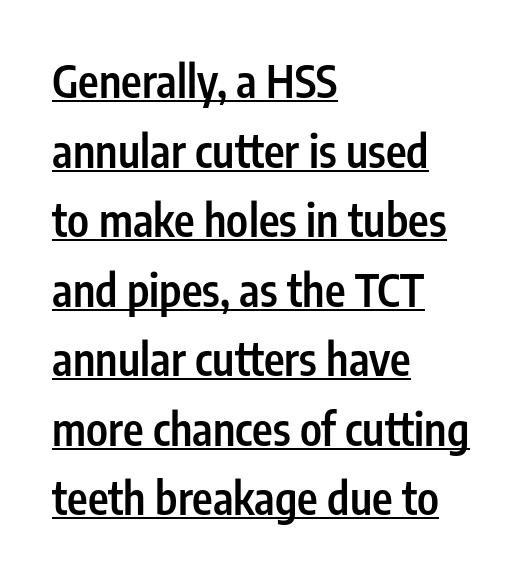
The image shows 44 px semibold, condensed sans-serif type, upright; set left-aligned, normal line spacing (1.58x), normal letter spacing, underlined; low stroke contrast and a medium x-height.
